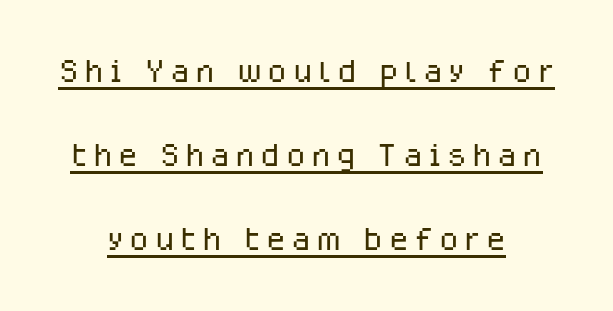
{"serif": "no", "italic": "no", "bold": "no", "weight": "light", "width": "normal", "stroke_contrast": "low", "x_height": "medium", "monospaced": "no", "underline": "yes", "line_spacing_ratio": 1.87, "glyph_px": 45}
